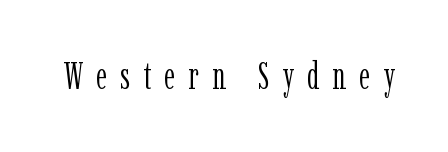
Q: Is the text bold? A: No.
Q: Is the text italic (slanted)? A: No, it is upright.
Q: Is the typeface a serif or a sans-serif typeface? A: Serif.
Q: Is the text underlined? A: No.
Q: Is the spacing between letters normal or unusually wide? A: Unusually wide.
Q: Width (condensed, normal, or wide)? A: Condensed.
Q: Stroke contrast? A: Low.
Q: x-height? A: Medium.
Q: Monospaced? A: No.
